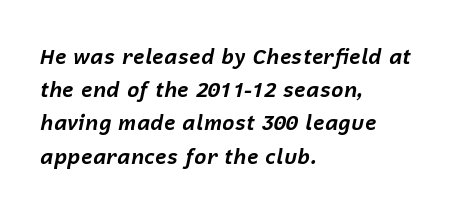
The image shows 21 px bold type, italic (leaning right); set left-aligned, normal line spacing (1.58x), normal letter spacing, not underlined.
